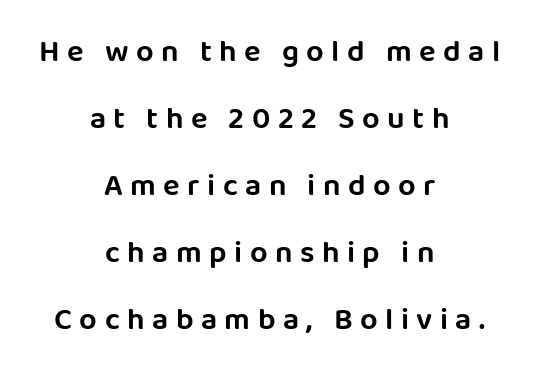
{"serif": "no", "italic": "no", "width": "normal", "stroke_contrast": "low", "x_height": "large", "monospaced": "no", "underline": "no", "align": "center", "line_spacing": "loose", "line_spacing_ratio": 2.16, "letter_spacing": "wide", "letter_spacing_em": 0.24, "glyph_px": 31}
